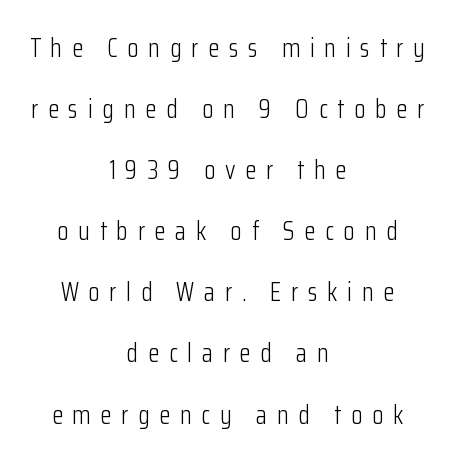
The image shows 26 px text type, upright; set centered, loose line spacing (2.35x), unusually wide letter spacing (+0.37 em), not underlined.
